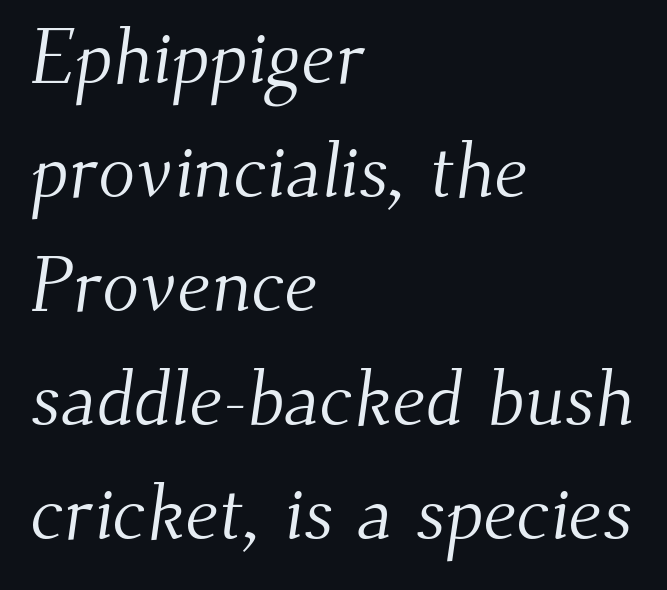
The passage shown is typeset with a serif family. A bare baseline throughout the passage. No chunkiness to these letters — they're not bold. Left-aligned paragraph, ragged on the right. Character widths vary here, with narrow letters taking less room than wide ones. Characters follow at the spacing the type designer built in.
